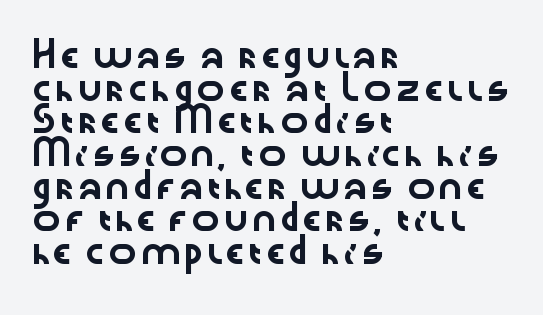
Q: Is the text italic (slanted)? A: No, it is upright.
Q: Is the text underlined? A: No.
Q: How is the paragraph aligned? A: Left-aligned.
Q: Is the spacing between letters normal or unusually wide? A: Normal.
Q: Is the spacing between lines tight, normal or loose? A: Normal.
